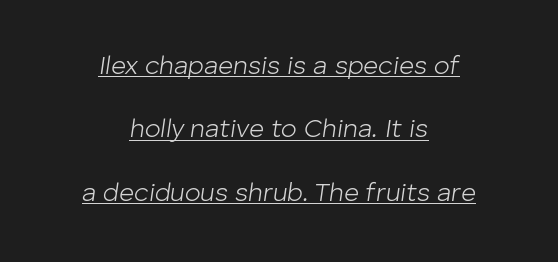
The axis of the letterforms is tilted away from vertical. The sample's only ornament is a line tracing under the words. Vertical spacing — loose. Neither beginnings nor endings align; midpoints do. Caption: face not bold, strokes unweighted.
